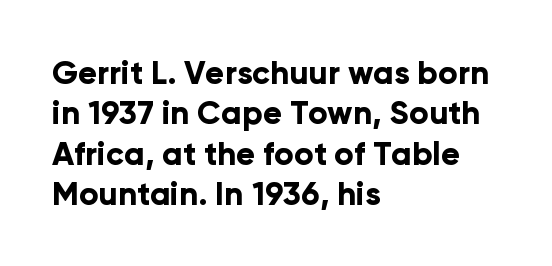
{"serif": "no", "italic": "no", "bold": "yes", "weight": "bold", "width": "normal", "stroke_contrast": "low", "x_height": "medium", "monospaced": "no", "underline": "no", "align": "left", "line_spacing": "normal", "line_spacing_ratio": 1.26, "letter_spacing": "normal", "letter_spacing_em": 0.0, "glyph_px": 32}
